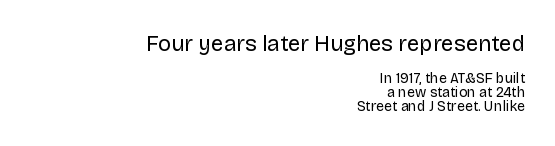
The image shows 22 px text type, upright; set right-aligned, tight line spacing (0.99x), normal letter spacing, not underlined; the first (top) block is 1.57x larger.
